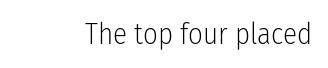
Do the characters align in a grid? No, the font is proportional. The specimen reads as upright at a glance. The tracking reads as untouched default to a designer's eye. Serifs: no, the terminals of the letterforms are clean. Stems and bowls with no extra thickness — not bold.
